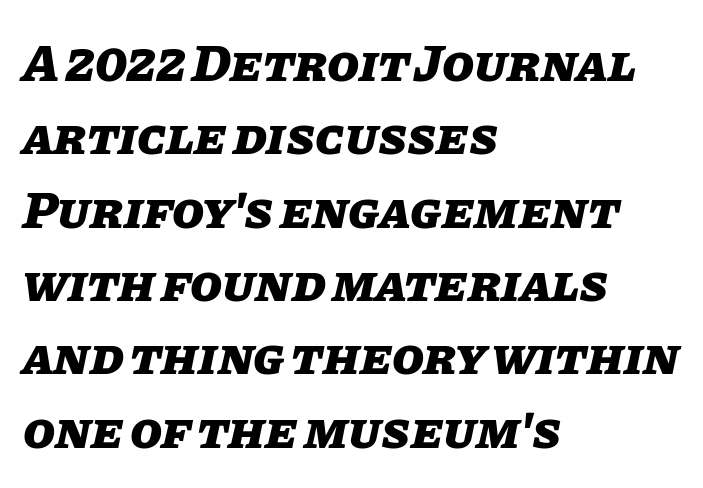
The image shows 52 px heavy type, italic (leaning right); set left-aligned, normal line spacing (1.41x), normal letter spacing, not underlined; low stroke contrast and a large x-height.
